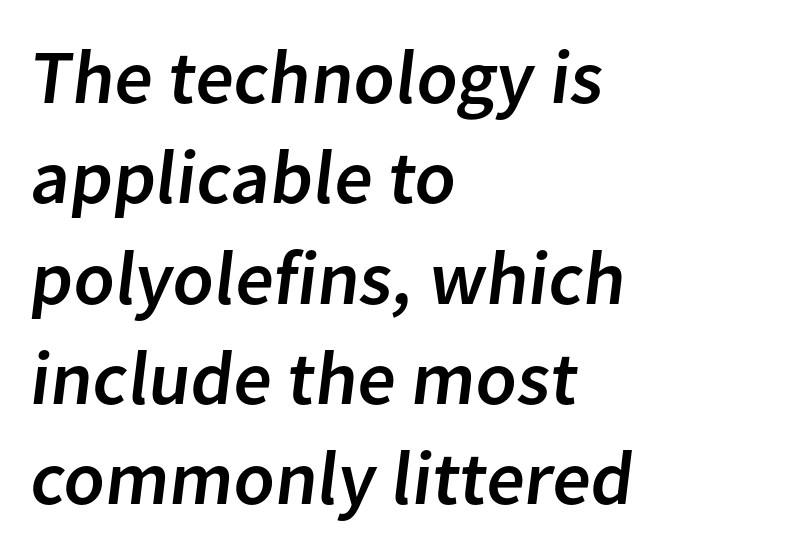
Where is the straight margin? On the left. Are there feet on the stems? There aren't — it's a sans. Look at the tracking — it's just the regular setting, nothing added. The passage shown is typed in a proportional face where columns would drift. If you measured baseline to baseline, you'd find a middling distance.
